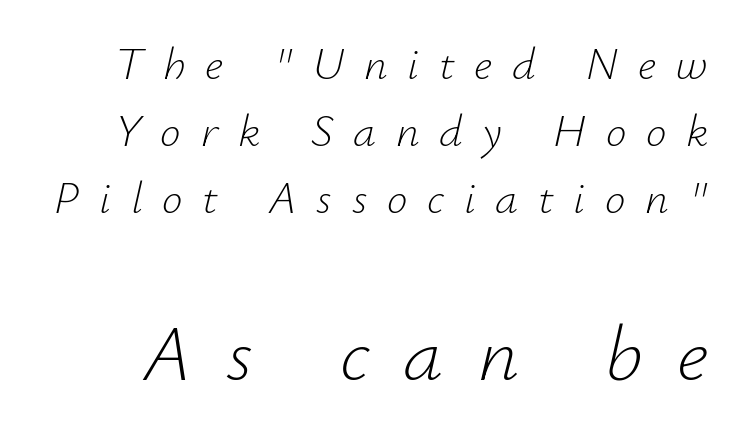
The image shows 80 px light type, italic (leaning right); set normal line spacing (1.46x), unusually wide letter spacing (+0.43 em), not underlined; the second (bottom) block is 1.74x larger; low stroke contrast and a small x-height.
